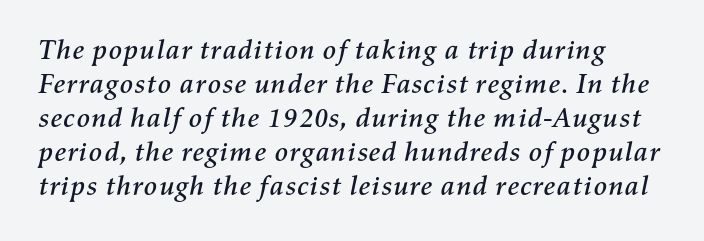
Designer's note — italics engaged. This sample uses plain, unmodified letter spacing. Lines of text with bare space underneath. You could not count columns in this text — the font is proportionally spaced.
